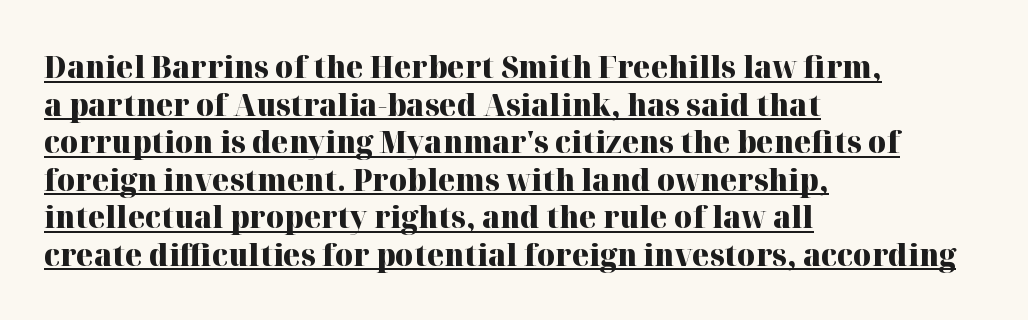
Glance below the letters and you will spot a drawn line. Does the lettering tilt? It doesn't — this is upright. The letters advance in unequal steps, a hallmark of proportional type. Caption: multi-line text, flush left, ragged right. Little horizontal feet cap the strokes, marking this as serif type. The face used here is rendered with its standard letterfit.
